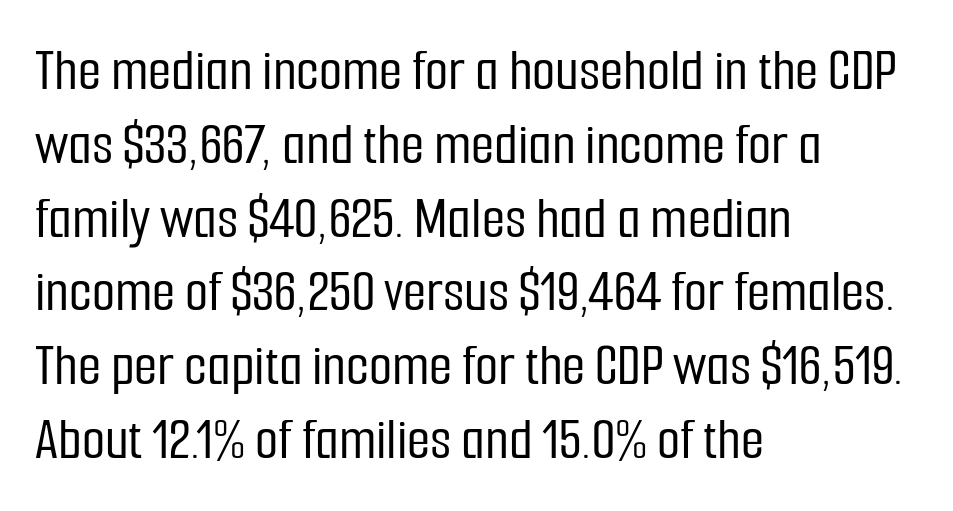
The image shows 60 px condensed sans-serif type, upright; set left-aligned, line spacing 1.23x, normal letter spacing, not underlined; low stroke contrast and a medium x-height.
